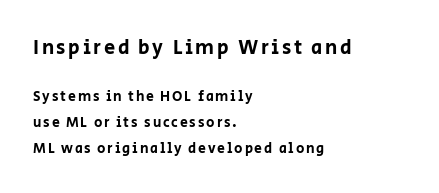
{"italic": "no", "underline": "no", "align": "left", "line_spacing_ratio": 1.85, "larger_block": "first", "size_ratio": 1.43, "glyph_px": 20}
